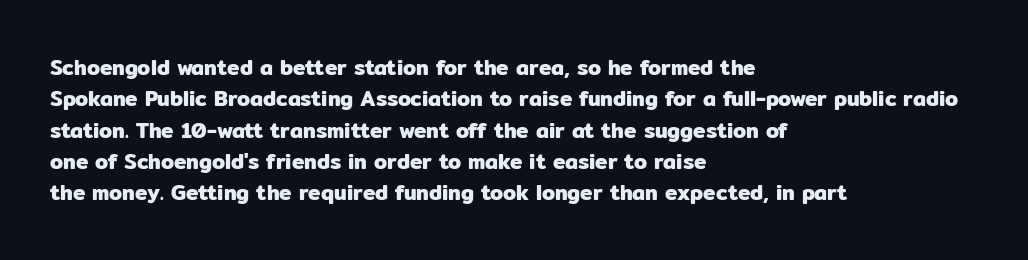
Q: Is the text italic (slanted)? A: No, it is upright.
Q: Is the text underlined? A: No.
Q: How is the paragraph aligned? A: Left-aligned.
Q: Is the spacing between letters normal or unusually wide? A: Normal.
Q: Is the spacing between lines tight, normal or loose? A: Normal.
